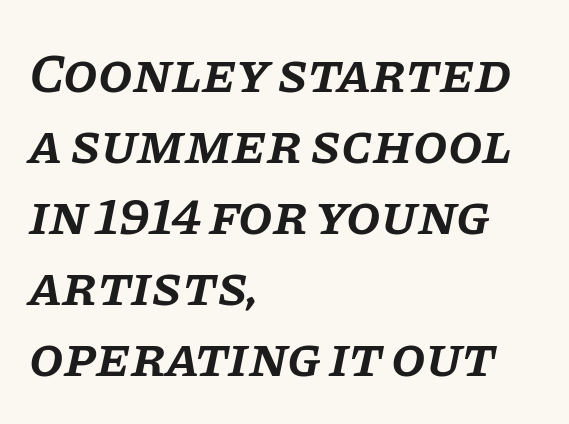
Q: Is the text bold? A: Semi-bold.
Q: Is the text italic (slanted)? A: Yes, it leans right by about 11 degrees.
Q: Is the typeface a serif or a sans-serif typeface? A: Serif.
Q: Is the text underlined? A: No.
Q: How is the paragraph aligned? A: Left-aligned.
Q: Is the spacing between letters normal or unusually wide? A: Normal.
Q: Is the spacing between lines tight, normal or loose? A: Normal.
Q: Width (condensed, normal, or wide)? A: Normal.
Q: Stroke contrast? A: Low.
Q: x-height? A: Large.
Q: Monospaced? A: No.
